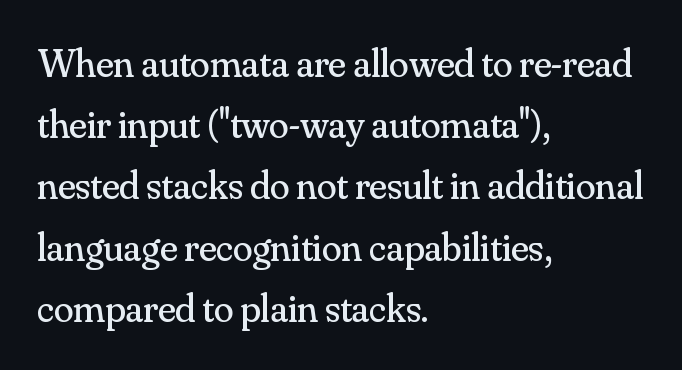
{"serif": "yes", "italic": "no", "bold": "no", "weight": "regular", "width": "normal", "stroke_contrast": "medium", "x_height": "small", "monospaced": "no", "underline": "no", "align": "left", "line_spacing": "normal", "line_spacing_ratio": 1.53, "letter_spacing": "normal", "letter_spacing_em": 0.0, "glyph_px": 40}
